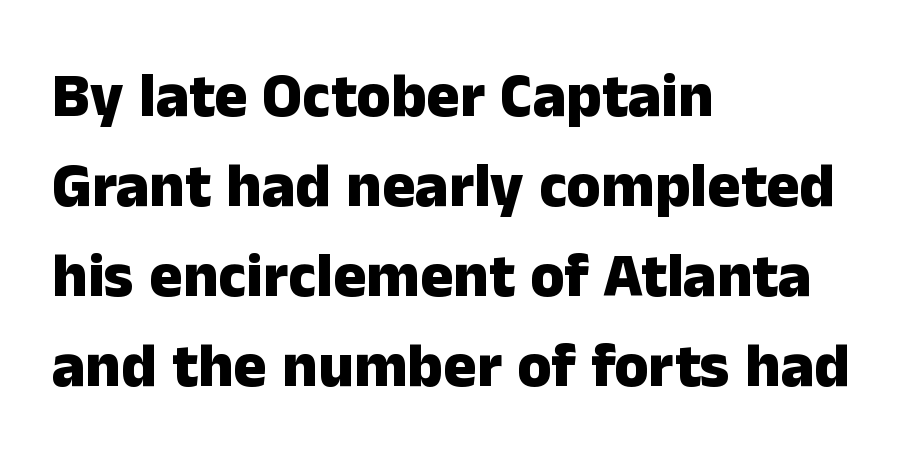
The image shows 62 px heavy sans-serif type, upright; set left-aligned, normal line spacing (1.45x), normal letter spacing, not underlined; low stroke contrast and a medium x-height.
